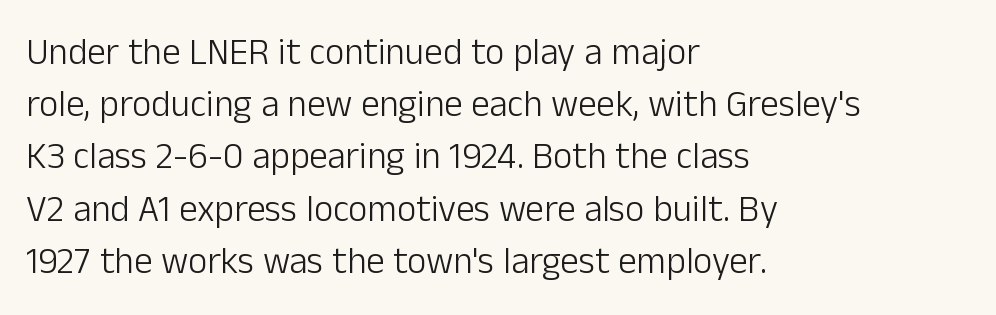
The compositor pushed each line to the left boundary. Regular leading. The face looks like a standard text weight, possibly lighter. This rendering features lettering with no underline. Does extra space separate the letters? No, they use regular spacing.
